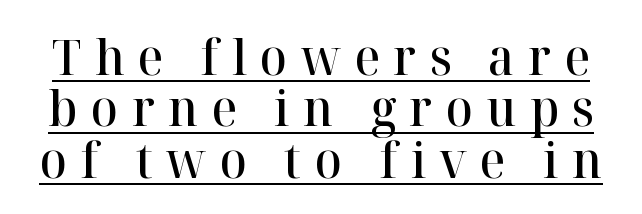
The image shows 50 px semibold serif type, upright; set tight line spacing (1.03x), unusually wide letter spacing (+0.27 em), underlined; high stroke contrast and a medium x-height.
